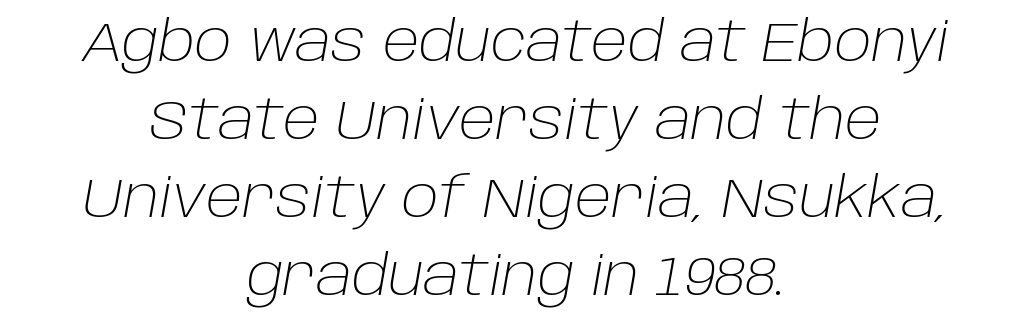
The image shows 55 px light type, italic (leaning right); set centered, normal line spacing (1.42x), normal letter spacing, not underlined; low stroke contrast and a large x-height.
